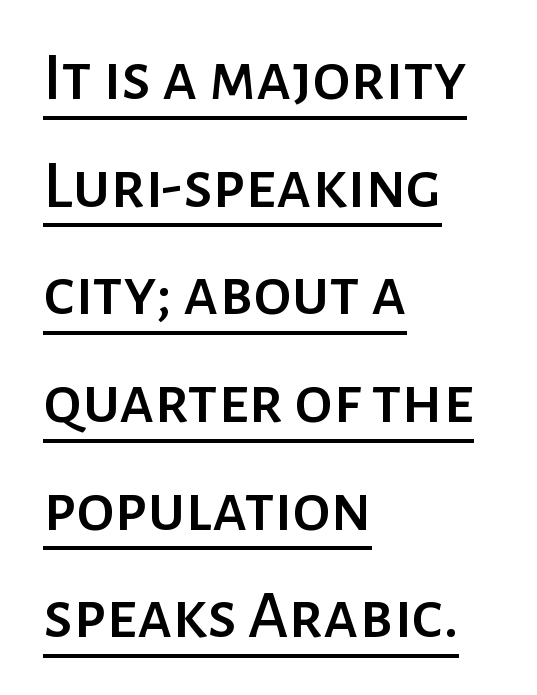
Q: Is the text italic (slanted)? A: No, it is upright.
Q: Is the typeface a serif or a sans-serif typeface? A: Sans-serif.
Q: Is the text underlined? A: Yes.
Q: How is the paragraph aligned? A: Left-aligned.
Q: Is the spacing between letters normal or unusually wide? A: Normal.
Q: Is the spacing between lines tight, normal or loose? A: Normal.
Q: Width (condensed, normal, or wide)? A: Normal.
Q: Stroke contrast? A: Low.
Q: x-height? A: Medium.
Q: Monospaced? A: No.
